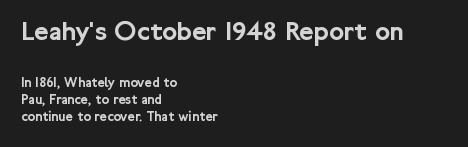
The image shows 28 px sans-serif type, upright; set left-aligned, line spacing 1.21x, normal letter spacing, not underlined; the first (top) block is 2.0x larger; low stroke contrast and a medium x-height.
